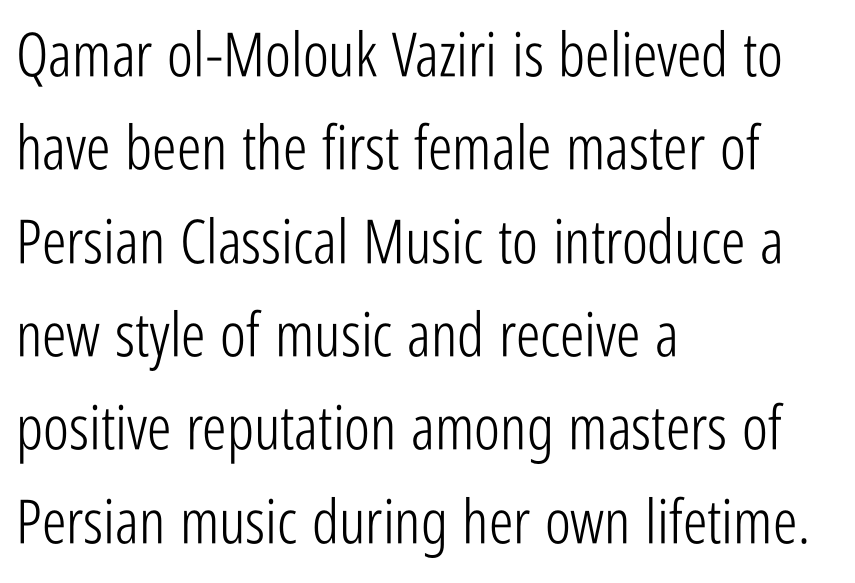
The image shows 61 px light, condensed sans-serif type, upright; set left-aligned, normal line spacing (1.53x), normal letter spacing, not underlined; low stroke contrast and a medium x-height.
